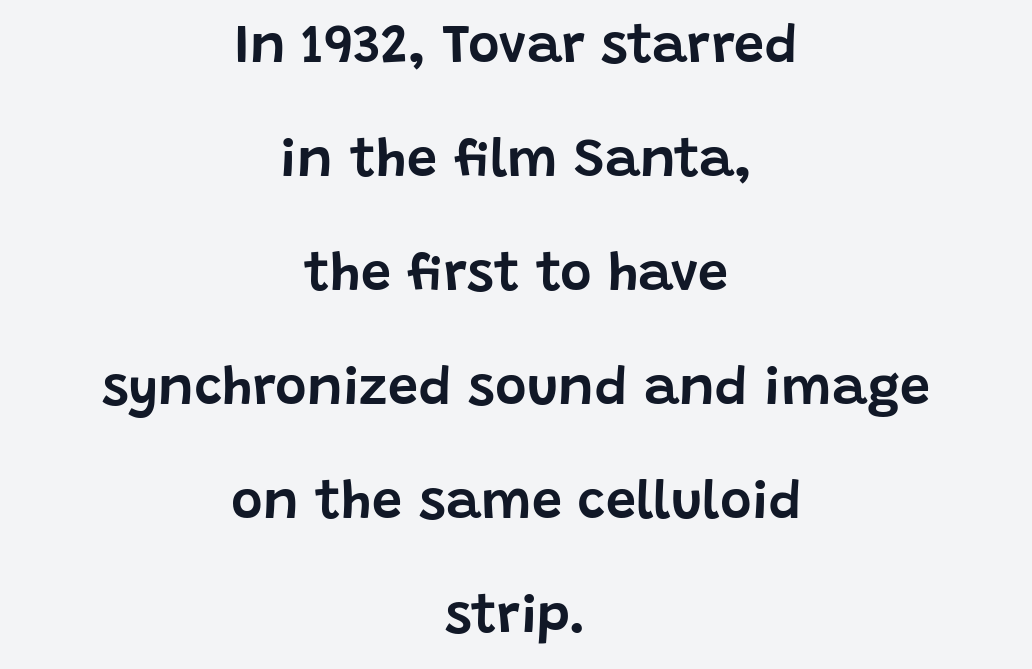
The image shows 54 px sans-serif type, upright; set centered, loose line spacing (2.11x), normal letter spacing, not underlined; low stroke contrast and a large x-height.
